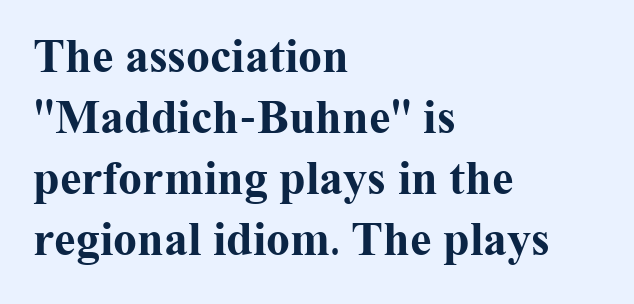
{"serif": "yes", "italic": "no", "bold": "yes", "weight": "bold", "width": "normal", "stroke_contrast": "medium", "x_height": "medium", "monospaced": "no", "underline": "no", "align": "left", "line_spacing": "normal", "line_spacing_ratio": 1.27, "letter_spacing": "normal", "letter_spacing_em": 0.0, "glyph_px": 48}
